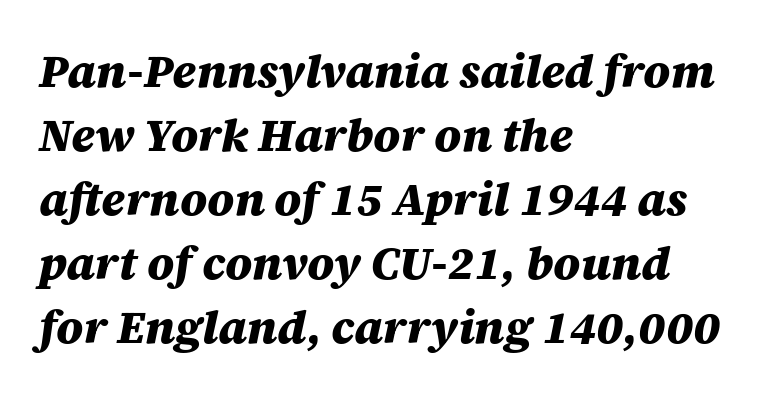
The image shows 46 px heavy type, italic (leaning right); set left-aligned, normal line spacing (1.39x), normal letter spacing, not underlined; medium stroke contrast and a large x-height.
